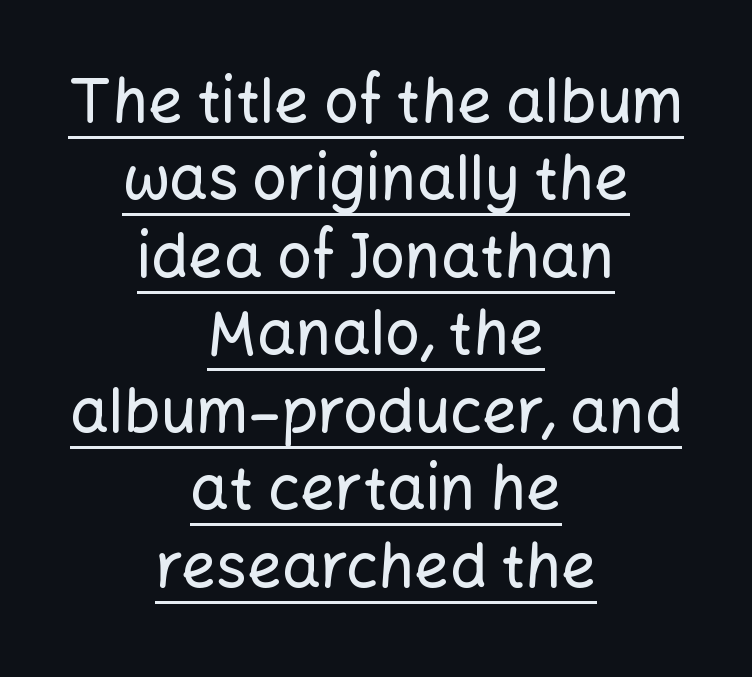
Here the designer chose a conventional face with non-uniform glyph widths. Observe the absence of serifs on each vertical stroke in this sample. A roman cut, with each character standing at attention. Emphasis is given by a line drawn under the lettering. A typesetter would call this leading conventional body-copy spacing.
